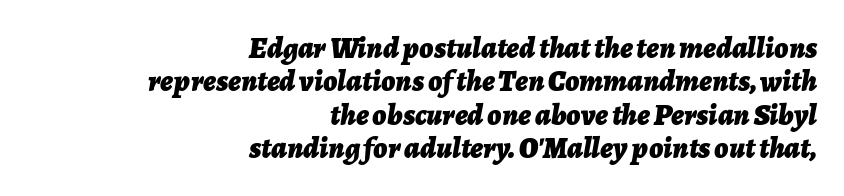
The image shows 30 px bold type, italic (leaning right); set right-aligned, tight line spacing (1.11x), normal letter spacing, not underlined; low stroke contrast and a medium x-height.
